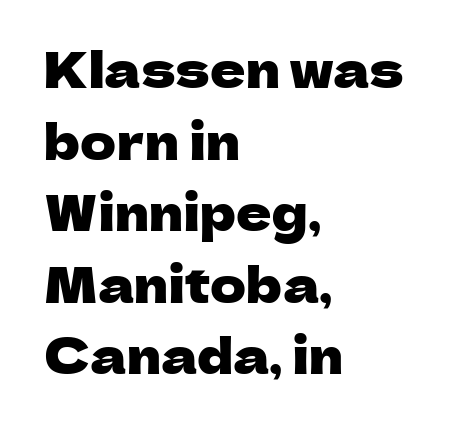
{"serif": "no", "italic": "no", "width": "normal", "stroke_contrast": "low", "x_height": "medium", "monospaced": "no", "underline": "no", "align": "left", "line_spacing": "normal", "line_spacing_ratio": 1.46, "letter_spacing": "normal", "letter_spacing_em": 0.0, "glyph_px": 49}
